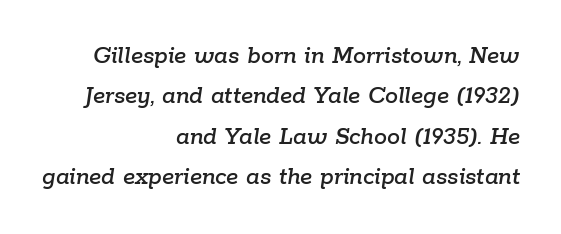
Q: Is the text italic (slanted)? A: Yes, it leans right by about 9 degrees.
Q: Is the text underlined? A: No.
Q: How is the paragraph aligned? A: Right-aligned.
Q: Is the spacing between letters normal or unusually wide? A: Normal.
Q: Is the spacing between lines tight, normal or loose? A: Normal.
